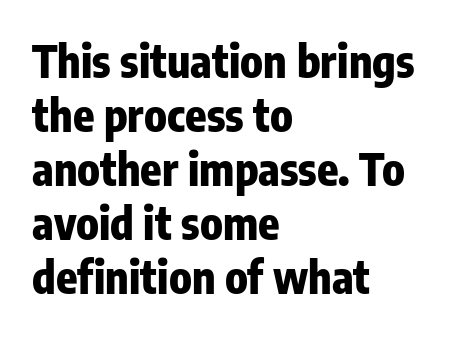
The image shows 44 px heavy, condensed sans-serif type, upright; set left-aligned, line spacing 1.23x, normal letter spacing, not underlined; low stroke contrast and a medium x-height.
